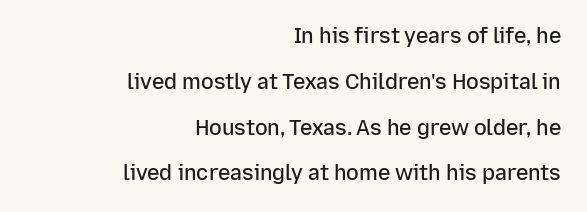
Q: Is the text bold? A: Semi-bold.
Q: Is the text italic (slanted)? A: No, it is upright.
Q: Is the text underlined? A: No.
Q: How is the paragraph aligned? A: Right-aligned.
Q: Is the spacing between letters normal or unusually wide? A: Normal.
Q: Is the spacing between lines tight, normal or loose? A: Loose.
